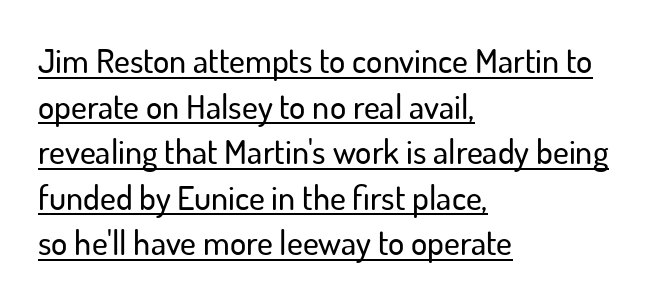
This rendering features underlined lettering. The letters stand upright; this is a roman face. Short and long lines alike share a common starting point at left. Students, note that the glyphs here touch the page at normal intervals. Baseline-to-baseline distance is the conventional proportion of letter height.
